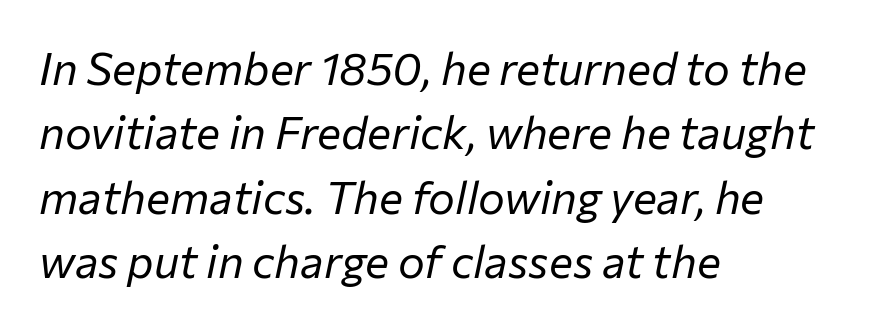
The image shows 45 px regular-weight type, italic (leaning right); set left-aligned, normal line spacing (1.43x), normal letter spacing, not underlined; low stroke contrast and a medium x-height.
